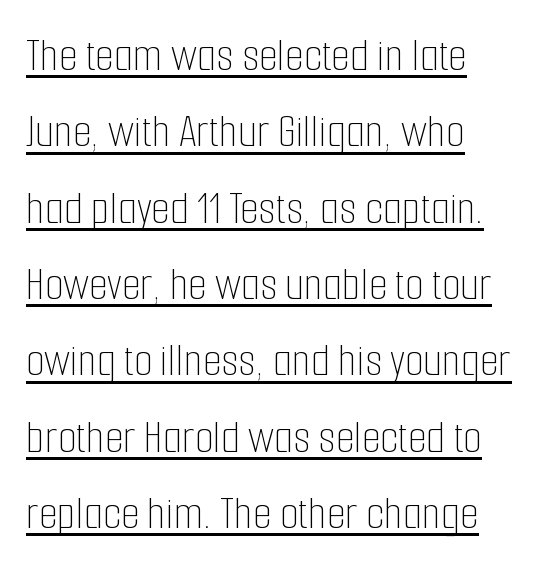
Q: Is the text bold? A: No.
Q: Is the text italic (slanted)? A: No, it is upright.
Q: Is the text underlined? A: Yes.
Q: How is the paragraph aligned? A: Left-aligned.
Q: Is the spacing between letters normal or unusually wide? A: Normal.
Q: Is the spacing between lines tight, normal or loose? A: Normal.
Q: Width (condensed, normal, or wide)? A: Condensed.
Q: Stroke contrast? A: Low.
Q: x-height? A: Medium.
Q: Monospaced? A: No.
